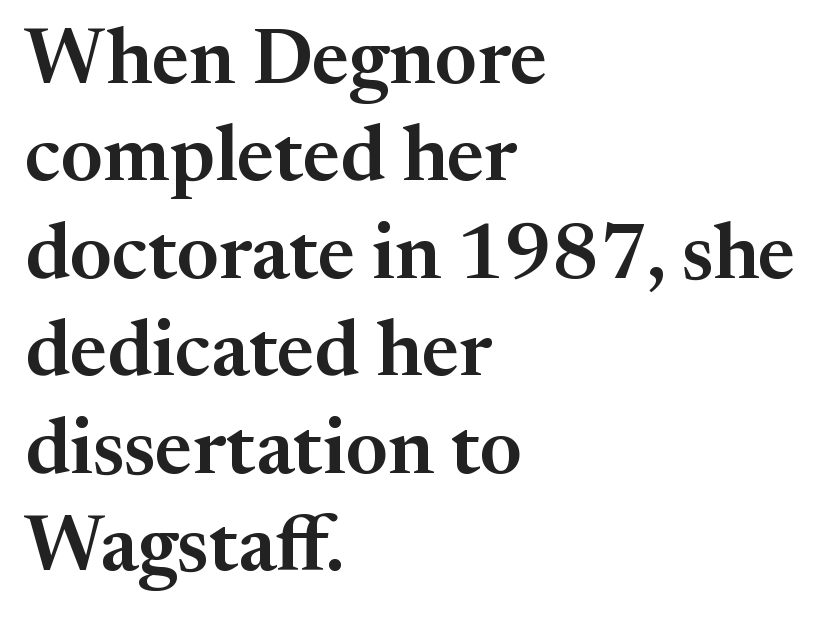
Quick note: not italic, upright. Is the block centered? No — it sits flush against the left margin. Between one letter and the next there's only the usual sliver of space. Underline: absent.
